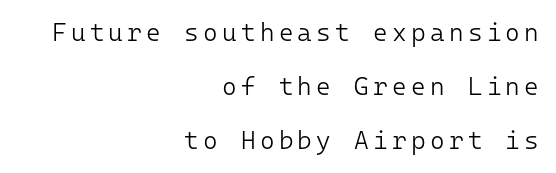
The image shows 25 px text type, upright; set right-aligned, loose line spacing (2.17x), not underlined.
